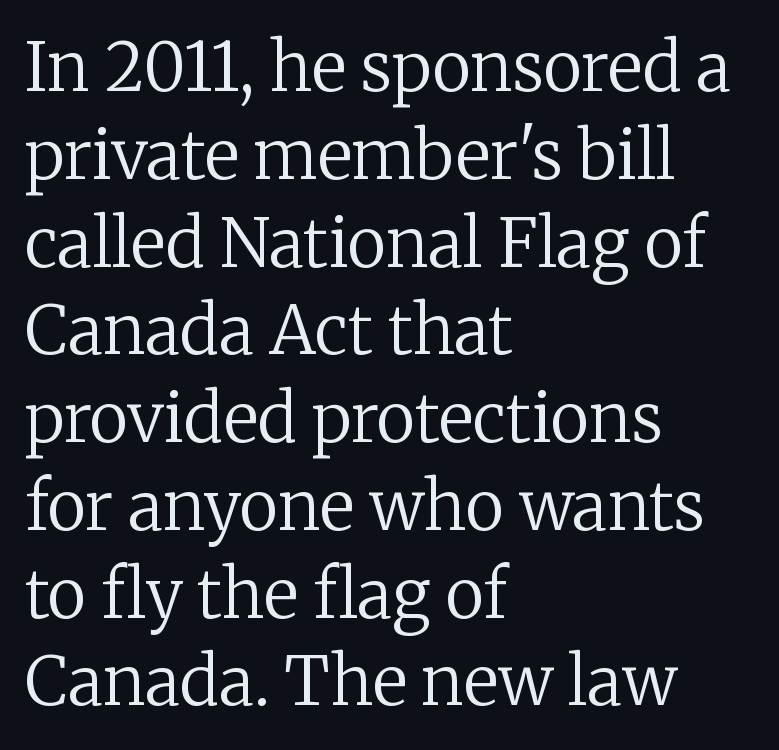
{"serif": "yes", "italic": "no", "bold": "no", "weight": "regular", "width": "normal", "stroke_contrast": "low", "x_height": "medium", "monospaced": "no", "underline": "no", "align": "left", "line_spacing": "normal", "line_spacing_ratio": 1.31, "letter_spacing": "normal", "letter_spacing_em": 0.0, "glyph_px": 67}
